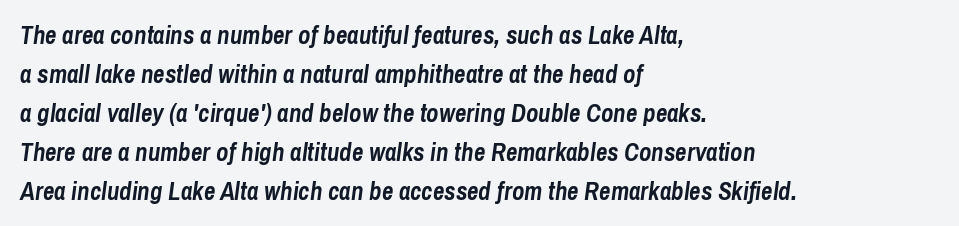
Q: Is the text bold? A: Yes.
Q: Is the text italic (slanted)? A: Yes, it leans right by about 8 degrees.
Q: Is the text underlined? A: No.
Q: How is the paragraph aligned? A: Left-aligned.
Q: Is the spacing between letters normal or unusually wide? A: Normal.
Q: Is the spacing between lines tight, normal or loose? A: Normal.
